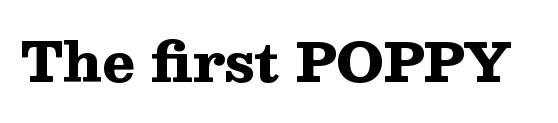
These lines are composed in type with serifs. Clear beneath every line of the passage. This sample has the flowing, uneven cadence of proportional lettering. Look at the stroke-to-counter ratio: heavy, a bold. In terms of letterspacing, this is plain default setting.
